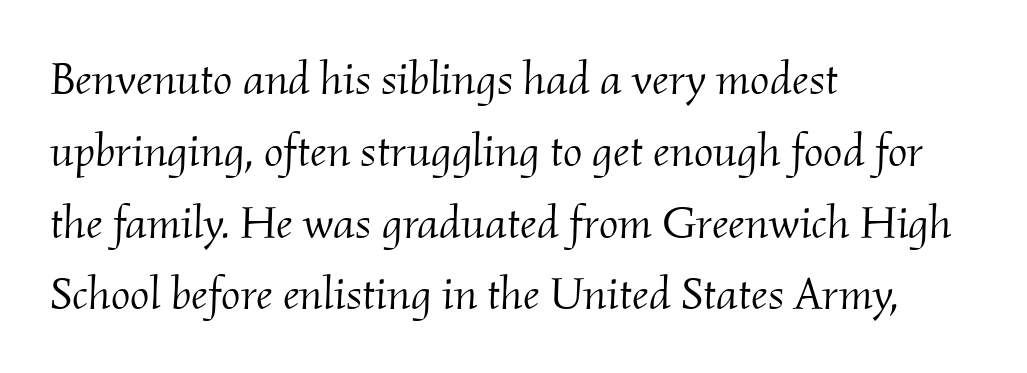
{"serif": "yes", "italic": "yes", "lean": "right", "slant_degrees": 2, "bold": "no", "weight": "light", "width": "normal", "stroke_contrast": "medium", "x_height": "small", "monospaced": "no", "underline": "no", "align": "left", "line_spacing": "normal", "line_spacing_ratio": 1.56, "letter_spacing": "normal", "letter_spacing_em": 0.0, "glyph_px": 46}
